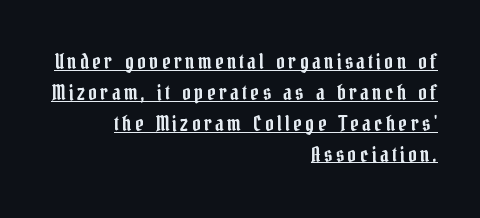
The image shows 21 px text type, upright; set right-aligned, normal line spacing (1.47x), underlined.
